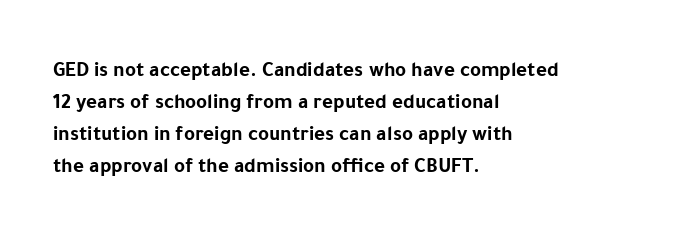
Tracking value appears to be zero — textbook default spacing. Is the type bold? Yes — the strokes are clearly thick and heavy. The block of text has a typical density, with ordinary space between rows. The rag falls on the right side of this text block. Words float on clear page, feet unadorned.
